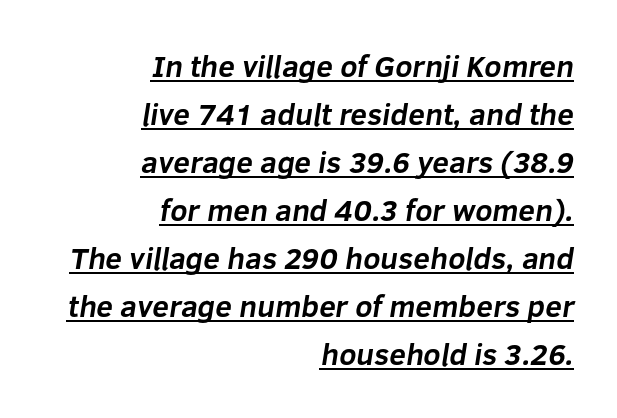
Q: Is the text bold? A: Yes.
Q: Is the typeface a serif or a sans-serif typeface? A: Sans-serif.
Q: Is the text underlined? A: Yes.
Q: How is the paragraph aligned? A: Right-aligned.
Q: Is the spacing between letters normal or unusually wide? A: Normal.
Q: Is the spacing between lines tight, normal or loose? A: Normal.
Q: Width (condensed, normal, or wide)? A: Normal.
Q: Stroke contrast? A: Low.
Q: x-height? A: Medium.
Q: Monospaced? A: No.
